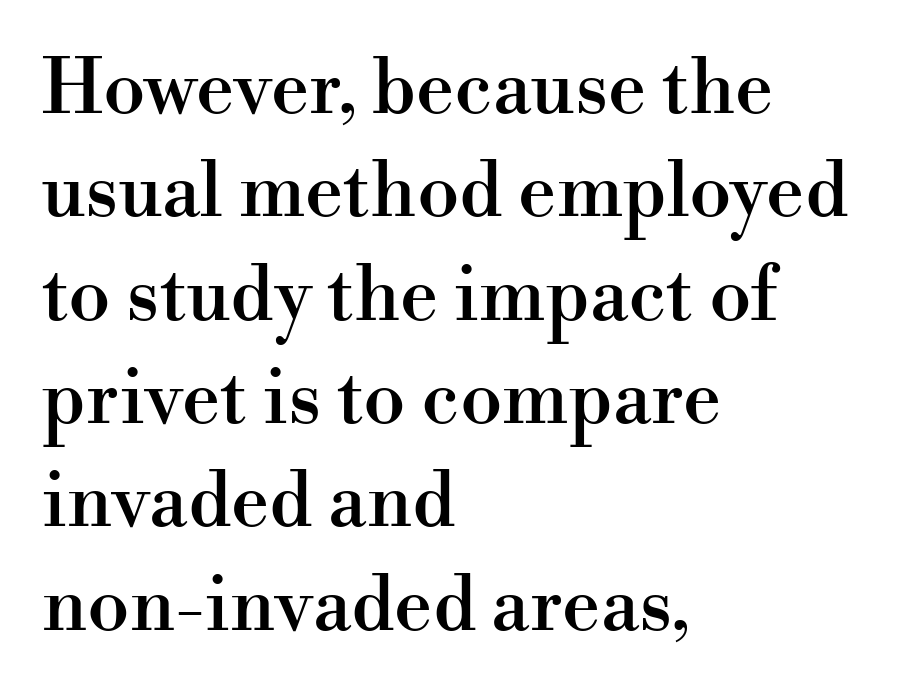
The image shows 76 px serif type, upright; set left-aligned, normal line spacing (1.36x), normal letter spacing, not underlined; high stroke contrast and a small x-height.
